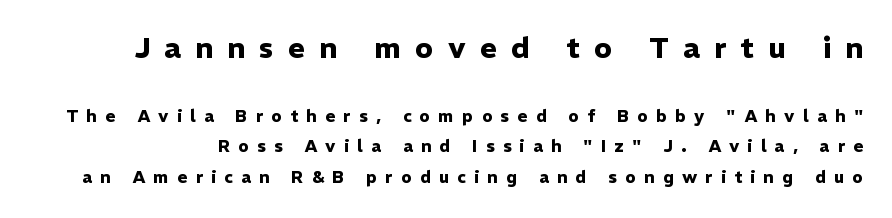
These lines are composed in type without serifs. Observe the wide spacing: letters keep a clear distance from each other. The characters look thick and weighty, a clear bold. This is roman type, the default non-slanted kind. A typesetter would call this proportional, since set widths differ per character. Honestly, there is no underline to notice here at all.
